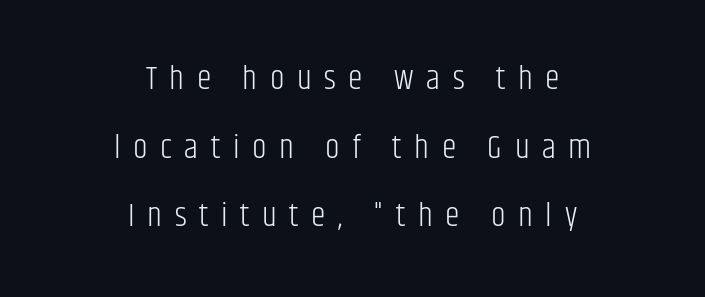
{"serif": "no", "italic": "no", "bold": "no", "weight": "light", "width": "condensed", "stroke_contrast": "low", "x_height": "large", "monospaced": "no", "underline": "no", "align": "center", "line_spacing": "loose", "line_spacing_ratio": 2.08, "letter_spacing": "wide", "letter_spacing_em": 0.38, "glyph_px": 33}
